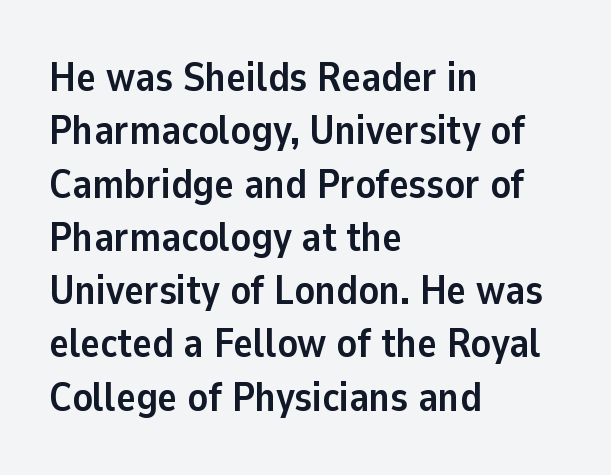
Q: Is the text bold? A: Yes.
Q: Is the text italic (slanted)? A: No, it is upright.
Q: Is the typeface a serif or a sans-serif typeface? A: Sans-serif.
Q: Is the text underlined? A: No.
Q: How is the paragraph aligned? A: Left-aligned.
Q: Is the spacing between letters normal or unusually wide? A: Normal.
Q: Is the spacing between lines tight, normal or loose? A: Normal.
Q: Width (condensed, normal, or wide)? A: Normal.
Q: Stroke contrast? A: Low.
Q: x-height? A: Medium.
Q: Monospaced? A: No.
